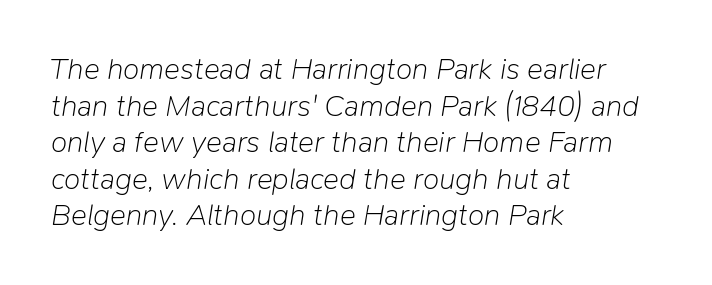
{"italic": "yes", "lean": "right", "slant_degrees": 9, "bold": "no", "weight": "light", "width": "normal", "stroke_contrast": "low", "x_height": "medium", "monospaced": "no", "underline": "no", "align": "left", "line_spacing_ratio": 1.22, "letter_spacing": "normal", "letter_spacing_em": 0.0, "glyph_px": 30}
